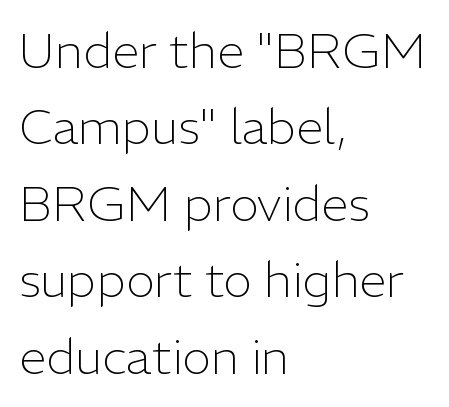
Q: Is the text bold? A: No.
Q: Is the text italic (slanted)? A: No, it is upright.
Q: Is the typeface a serif or a sans-serif typeface? A: Sans-serif.
Q: Is the text underlined? A: No.
Q: How is the paragraph aligned? A: Left-aligned.
Q: Is the spacing between letters normal or unusually wide? A: Normal.
Q: Is the spacing between lines tight, normal or loose? A: Normal.
Q: Width (condensed, normal, or wide)? A: Normal.
Q: Stroke contrast? A: Low.
Q: x-height? A: Medium.
Q: Monospaced? A: No.
